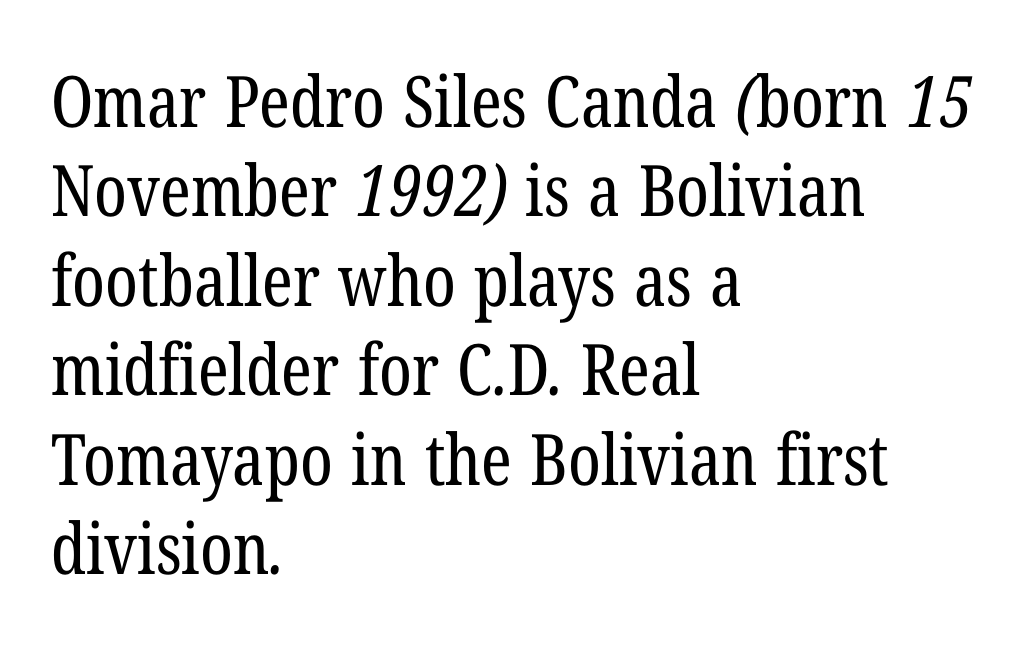
Q: Is the text bold? A: No.
Q: Is the typeface a serif or a sans-serif typeface? A: Serif.
Q: Is the text underlined? A: No.
Q: How is the paragraph aligned? A: Left-aligned.
Q: Is the spacing between letters normal or unusually wide? A: Normal.
Q: Is the spacing between lines tight, normal or loose? A: Normal.
Q: Width (condensed, normal, or wide)? A: Condensed.
Q: Stroke contrast? A: Low.
Q: x-height? A: Medium.
Q: Monospaced? A: No.
